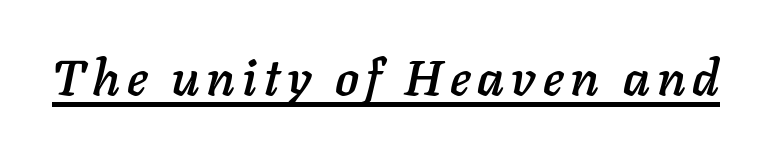
{"italic": "yes", "lean": "right", "slant_degrees": 11, "width": "normal", "stroke_contrast": "low", "x_height": "medium", "monospaced": "no", "underline": "yes", "glyph_px": 50}
